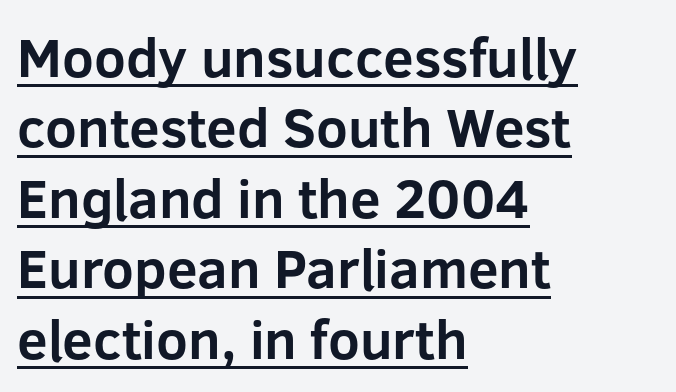
The image shows 55 px bold sans-serif type, upright; set left-aligned, normal line spacing (1.28x), normal letter spacing, underlined; low stroke contrast and a medium x-height.
